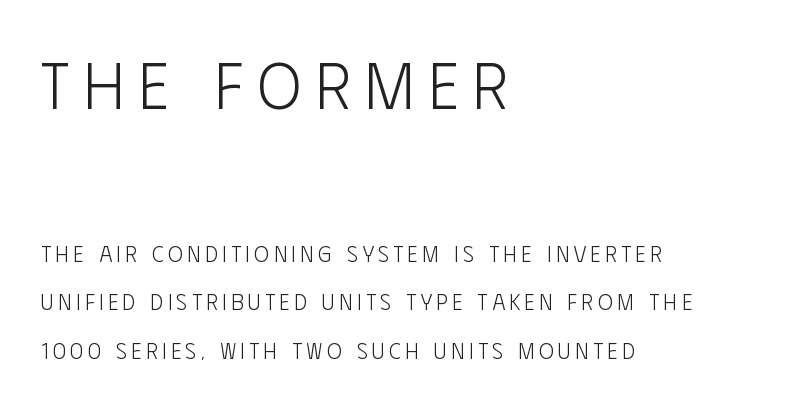
{"serif": "no", "italic": "no", "bold": "no", "weight": "light", "width": "condensed", "stroke_contrast": "low", "x_height": "large", "monospaced": "no", "underline": "no", "align": "left", "line_spacing": "loose", "line_spacing_ratio": 2.2, "letter_spacing": "wide", "letter_spacing_em": 0.21, "larger_block": "first", "size_ratio": 3.0, "glyph_px": 66}
